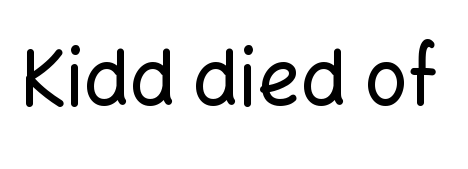
The image shows 76 px sans-serif type, upright; set normal letter spacing, not underlined; low stroke contrast and a medium x-height.
